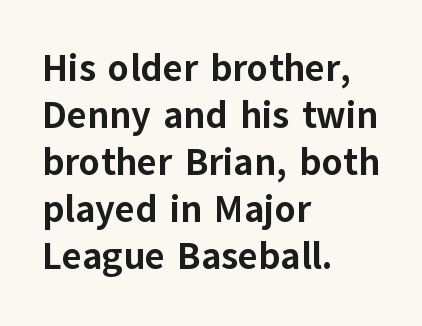
Q: Is the text bold? A: Yes.
Q: Is the text italic (slanted)? A: No, it is upright.
Q: Is the typeface a serif or a sans-serif typeface? A: Sans-serif.
Q: Is the text underlined? A: No.
Q: How is the paragraph aligned? A: Left-aligned.
Q: Is the spacing between letters normal or unusually wide? A: Normal.
Q: Width (condensed, normal, or wide)? A: Normal.
Q: Stroke contrast? A: Low.
Q: x-height? A: Medium.
Q: Monospaced? A: No.
